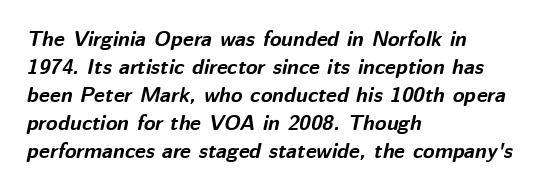
{"italic": "yes", "lean": "right", "slant_degrees": 12, "bold": "yes", "underline": "no", "align": "left", "line_spacing": "normal", "line_spacing_ratio": 1.33, "letter_spacing": "normal", "letter_spacing_em": 0.0, "glyph_px": 21}
